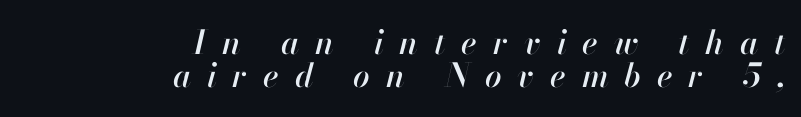
Q: Is the text italic (slanted)? A: Yes, it leans right by about 13 degrees.
Q: Is the text underlined? A: No.
Q: How is the paragraph aligned? A: Right-aligned.
Q: Is the spacing between letters normal or unusually wide? A: Unusually wide.
Q: Is the spacing between lines tight, normal or loose? A: Tight.
Q: Width (condensed, normal, or wide)? A: Normal.
Q: Stroke contrast? A: High.
Q: x-height? A: Small.
Q: Monospaced? A: No.
